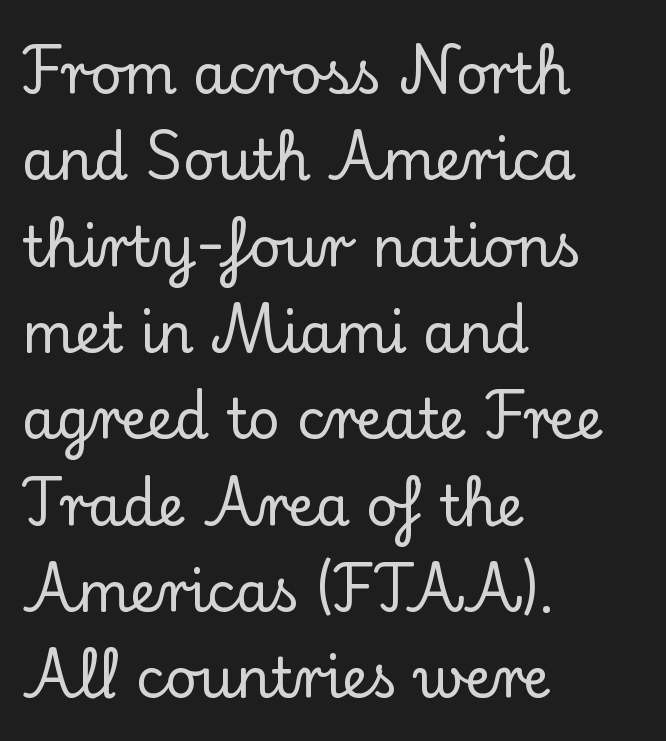
The image shows 55 px serif type, upright; set left-aligned, normal line spacing (1.57x), normal letter spacing, not underlined; low stroke contrast and a small x-height.
